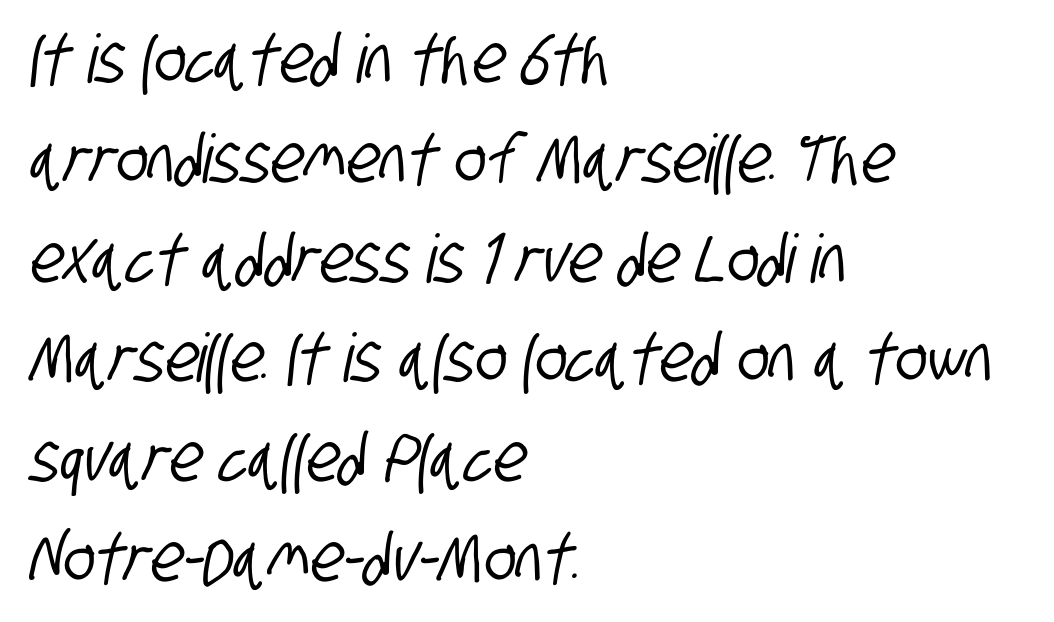
Observe the absence of serifs on each vertical stroke in this sample. Spacing verdict: proportional, widths tailored to each character. These lines stack with their left ends in a neat column. These lines sit exactly where default settings would place them. The gaps between neighbouring characters are ordinary and unremarkable. The gap between lines stays unmarked.
